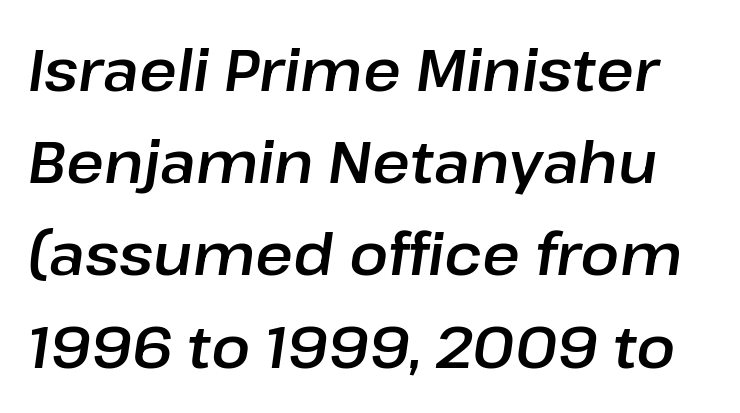
{"italic": "yes", "lean": "right", "slant_degrees": 8, "width": "normal", "stroke_contrast": "low", "x_height": "medium", "monospaced": "no", "underline": "no", "line_spacing": "normal", "line_spacing_ratio": 1.59, "letter_spacing": "normal", "letter_spacing_em": 0.0, "glyph_px": 58}
